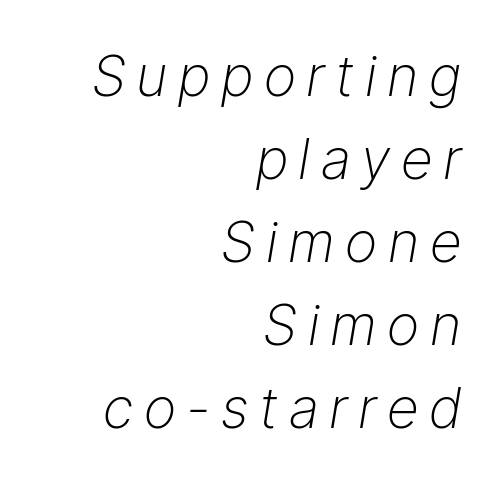
The image shows 56 px light type, italic (leaning right); set right-aligned, normal line spacing (1.48x), not underlined; low stroke contrast and a medium x-height.
